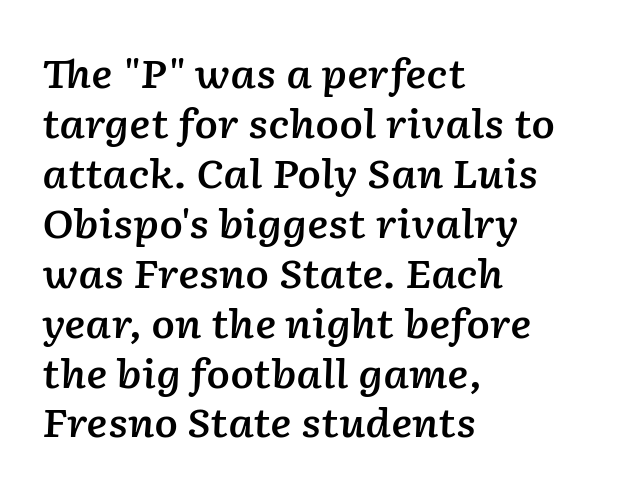
Style check: oblique. There is no visible air inserted between adjacent glyphs. Look at the stroke-to-counter ratio: somewhat heavy, a semibold. Summary of vertical rhythm: regular, with standard interline spacing. These lines are set flush left with a ragged right edge. Lines of text with bare space underneath.
